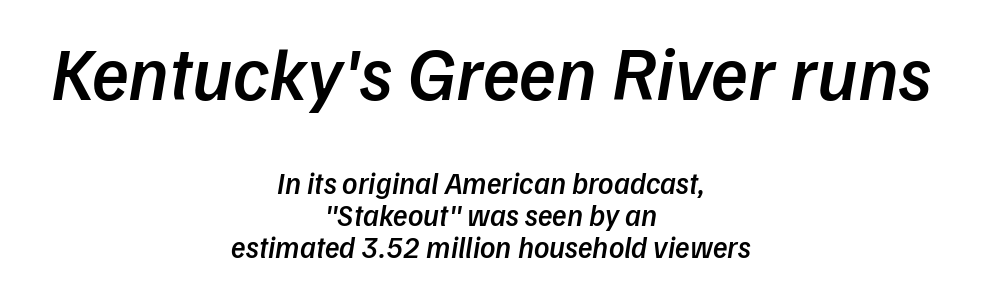
Q: Is the text bold? A: Semi-bold.
Q: Is the typeface a serif or a sans-serif typeface? A: Sans-serif.
Q: Is the text underlined? A: No.
Q: How is the paragraph aligned? A: Centered.
Q: Is the spacing between letters normal or unusually wide? A: Normal.
Q: Is the spacing between lines tight, normal or loose? A: Tight.
Q: Which block of text is set in a larger size, the first (top) or the second (bottom)? A: The first (top) one.
Q: Width (condensed, normal, or wide)? A: Normal.
Q: Stroke contrast? A: Low.
Q: x-height? A: Medium.
Q: Monospaced? A: No.
